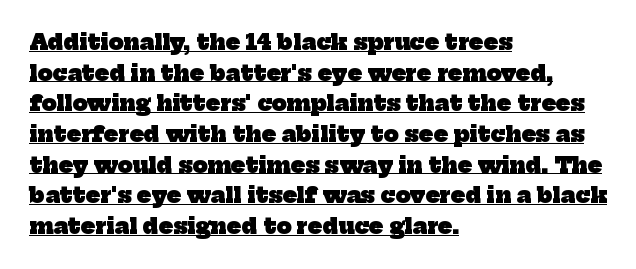
{"bold": "yes", "underline": "yes", "align": "left", "line_spacing": "normal", "line_spacing_ratio": 1.46, "letter_spacing": "normal", "letter_spacing_em": 0.0, "glyph_px": 21}
